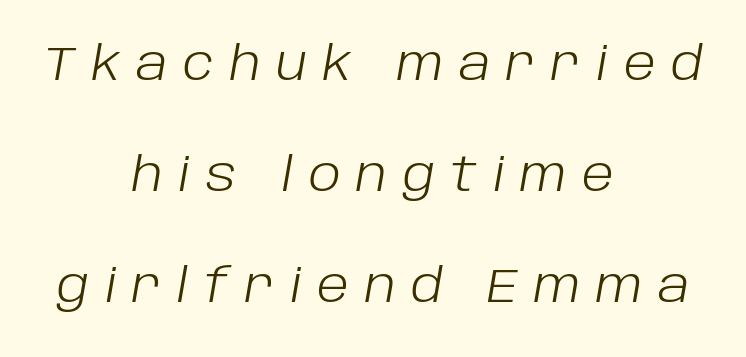
{"italic": "yes", "lean": "right", "slant_degrees": 10, "bold": "no", "weight": "light", "width": "normal", "stroke_contrast": "low", "x_height": "large", "monospaced": "no", "underline": "no", "align": "center", "line_spacing": "loose", "line_spacing_ratio": 2.41, "letter_spacing": "wide", "letter_spacing_em": 0.34, "glyph_px": 46}
